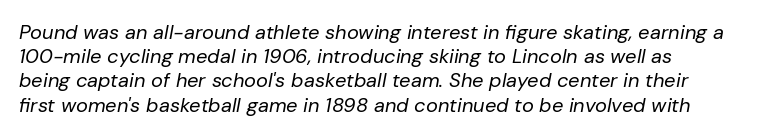
The image shows 20 px text type, italic (leaning right); set left-aligned, line spacing 1.21x, normal letter spacing, not underlined.
